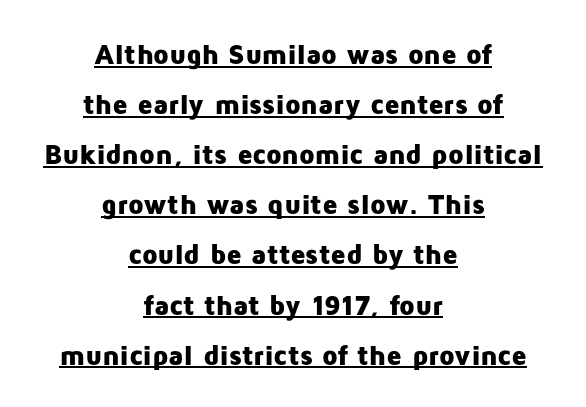
Q: Is the text bold? A: Yes.
Q: Is the text italic (slanted)? A: No, it is upright.
Q: Is the typeface a serif or a sans-serif typeface? A: Sans-serif.
Q: Is the text underlined? A: Yes.
Q: How is the paragraph aligned? A: Centered.
Q: Is the spacing between letters normal or unusually wide? A: Normal.
Q: Width (condensed, normal, or wide)? A: Normal.
Q: Stroke contrast? A: Low.
Q: x-height? A: Medium.
Q: Monospaced? A: No.
